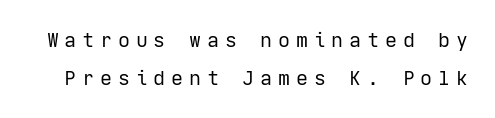
The image shows 20 px text type, upright; set line spacing 1.88x, unusually wide letter spacing (+0.29 em), not underlined.
